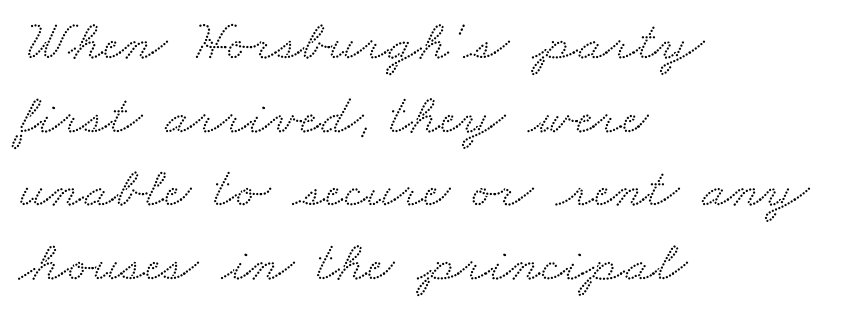
Where is the straight margin? On the left. Type without underlining. Students, observe: this is what conventionally led text looks like. Here the designer chose a conventional face with non-uniform glyph widths. Does extra space separate the letters? No, they use regular spacing. The typeface chosen for these lines features serifs.
